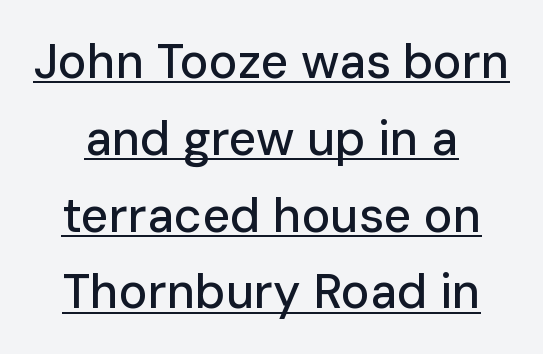
{"serif": "no", "italic": "no", "width": "normal", "stroke_contrast": "low", "x_height": "medium", "monospaced": "no", "underline": "yes", "line_spacing": "normal", "line_spacing_ratio": 1.6, "letter_spacing": "normal", "letter_spacing_em": 0.0, "glyph_px": 48}
